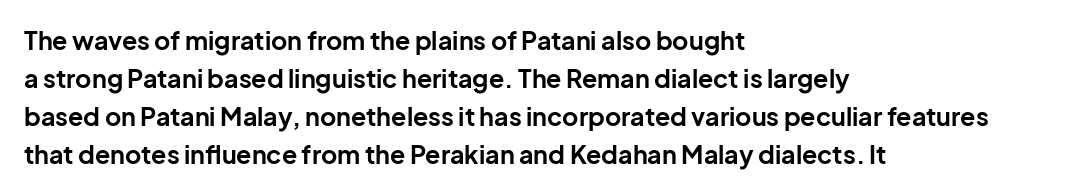
{"italic": "no", "bold": "yes", "underline": "no", "align": "left", "line_spacing": "normal", "line_spacing_ratio": 1.52, "letter_spacing": "normal", "letter_spacing_em": 0.0, "glyph_px": 25}
